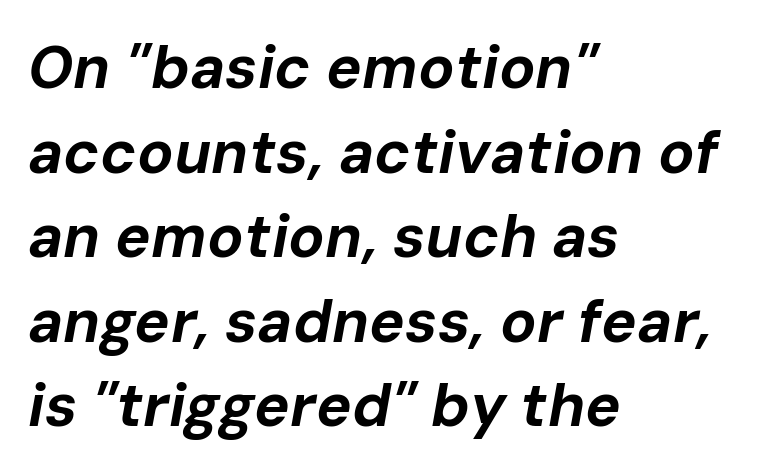
{"italic": "yes", "lean": "right", "slant_degrees": 10, "bold": "yes", "weight": "bold", "width": "normal", "stroke_contrast": "low", "x_height": "medium", "monospaced": "no", "underline": "no", "align": "left", "line_spacing": "normal", "line_spacing_ratio": 1.41, "letter_spacing": "normal", "letter_spacing_em": 0.0, "glyph_px": 60}
